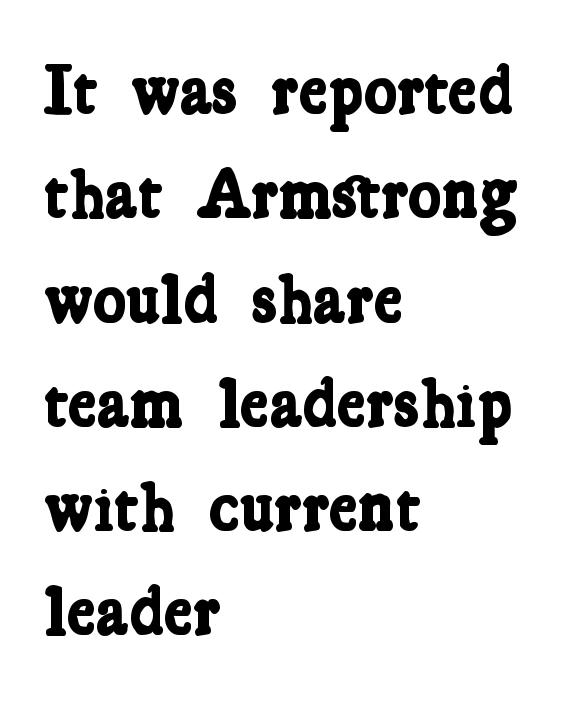
This sample has the flowing, uneven cadence of proportional lettering. Little horizontal feet cap the strokes, marking this as serif type. The foot of each line stays bare and open. Short note: letters normally spaced.
